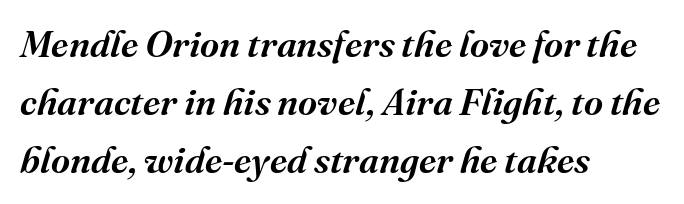
{"serif": "yes", "italic": "yes", "lean": "right", "slant_degrees": 16, "bold": "semi", "weight": "semibold", "width": "normal", "stroke_contrast": "medium", "x_height": "medium", "monospaced": "no", "underline": "no", "align": "left", "line_spacing": "normal", "line_spacing_ratio": 1.57, "letter_spacing": "normal", "letter_spacing_em": 0.0, "glyph_px": 37}
